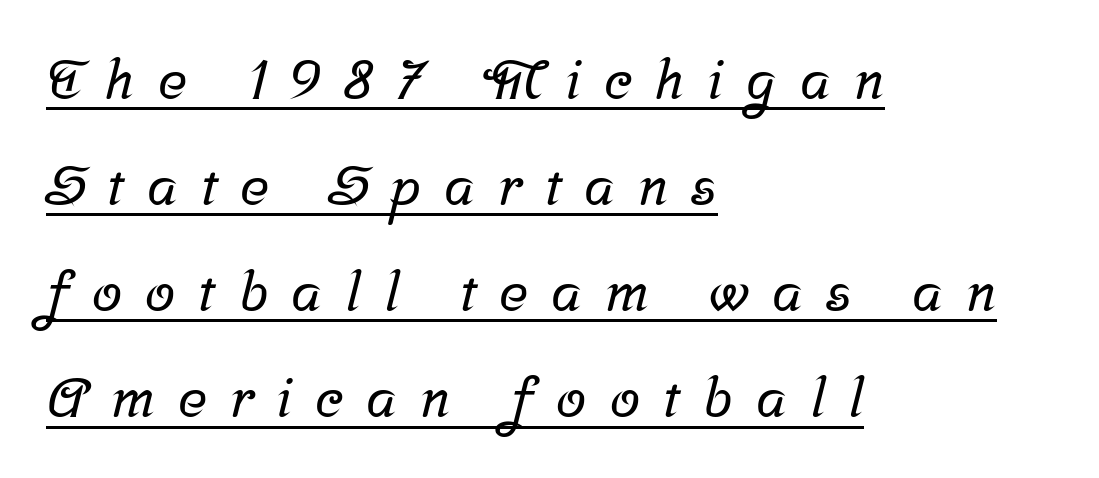
{"width": "normal", "stroke_contrast": "low", "x_height": "medium", "monospaced": "no", "underline": "yes", "align": "left", "line_spacing": "loose", "line_spacing_ratio": 1.93, "letter_spacing": "wide", "letter_spacing_em": 0.42, "glyph_px": 55}
